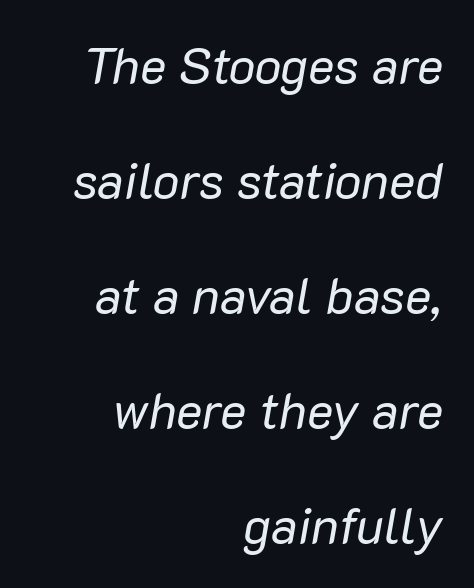
Notice the wide empty band between every row — that's loose leading. The text block is weighted toward the right margin, trailing off unevenly leftward. The characters are drawn with everyday or finer stroke widths. The string is rendered with underlining switched off. Looking at the ascenders, they clearly lean.
